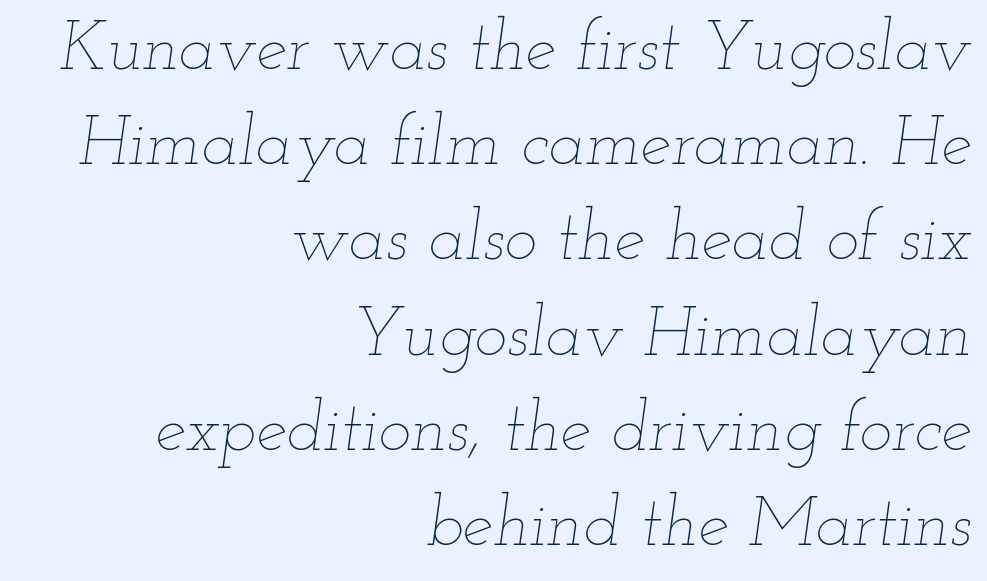
The image shows 69 px thin, wide type, italic (leaning right); set right-aligned, normal line spacing (1.38x), normal letter spacing, not underlined; low stroke contrast and a small x-height.
